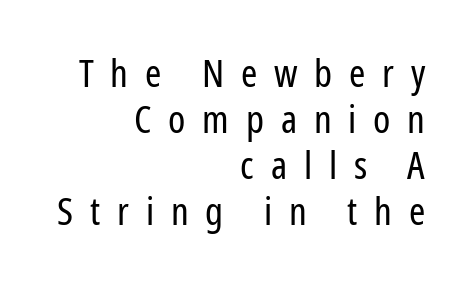
Is the type heavy? It reads as light-to-regular instead. The lettering stays uniformly vertical, giving the passage a roman look. Look at the tracking — it's clearly loosened, letters drifting apart. These lines are rendered in a variable-pitch font. The lines in this sample share a right terminus and differ only in where they begin. Check the space under the baseline: it is left empty.
